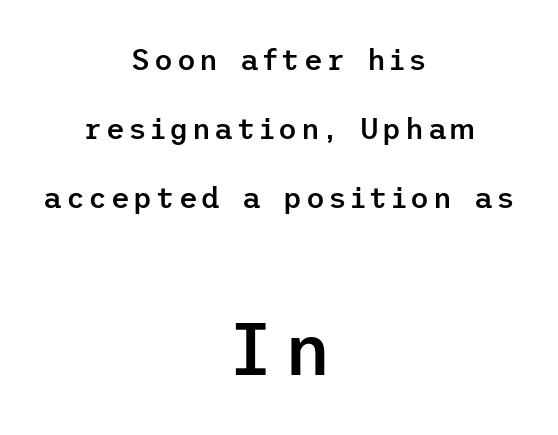
{"serif": "no", "italic": "no", "bold": "semi", "weight": "semibold", "width": "normal", "stroke_contrast": "low", "x_height": "medium", "underline": "no", "align": "center", "line_spacing": "loose", "line_spacing_ratio": 2.38, "larger_block": "second", "size_ratio": 2.52, "glyph_px": 73}
